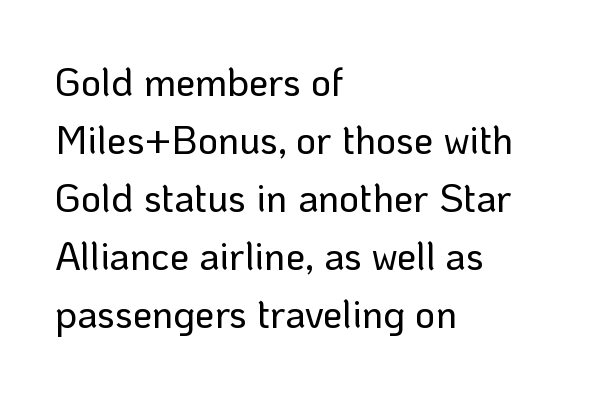
Q: Is the text italic (slanted)? A: No, it is upright.
Q: Is the typeface a serif or a sans-serif typeface? A: Sans-serif.
Q: Is the text underlined? A: No.
Q: How is the paragraph aligned? A: Left-aligned.
Q: Is the spacing between letters normal or unusually wide? A: Normal.
Q: Is the spacing between lines tight, normal or loose? A: Normal.
Q: Width (condensed, normal, or wide)? A: Normal.
Q: Stroke contrast? A: Low.
Q: x-height? A: Medium.
Q: Monospaced? A: No.
